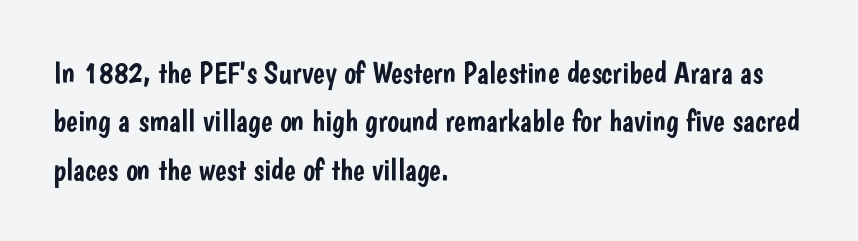
No extra tracking has been applied to these lines. Each letter keeps its own natural width here, so spacing adapts to shape. A normal amount of white space separates one row of letters from the next. The typesetter chose a ragged-right arrangement here. A typesetter would mark this as roman, not italic.
